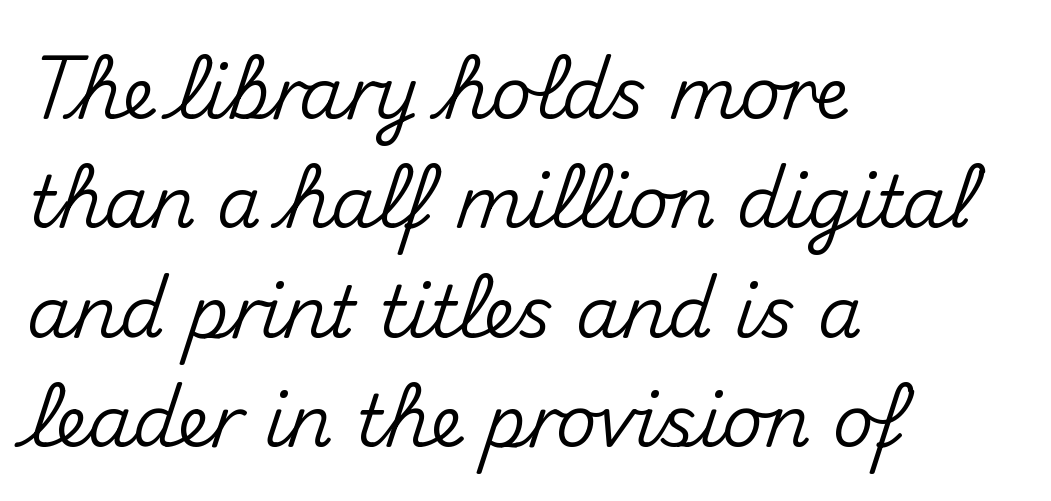
{"serif": "no", "width": "normal", "stroke_contrast": "medium", "x_height": "small", "monospaced": "no", "underline": "no", "align": "left", "line_spacing": "normal", "line_spacing_ratio": 1.54, "letter_spacing": "normal", "letter_spacing_em": 0.0, "glyph_px": 71}
